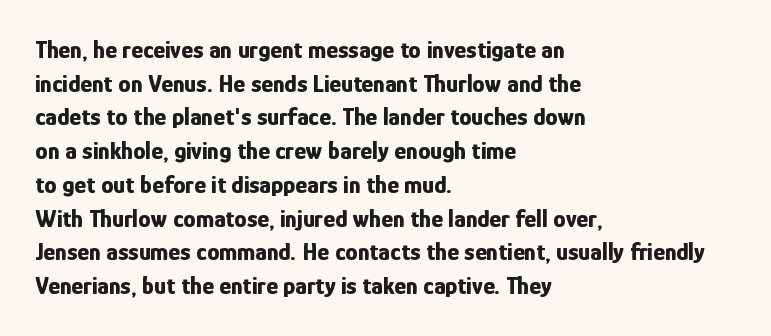
Q: Is the text bold? A: Yes.
Q: Is the text italic (slanted)? A: No, it is upright.
Q: Is the text underlined? A: No.
Q: How is the paragraph aligned? A: Left-aligned.
Q: Is the spacing between letters normal or unusually wide? A: Normal.
Q: Is the spacing between lines tight, normal or loose? A: Normal.
